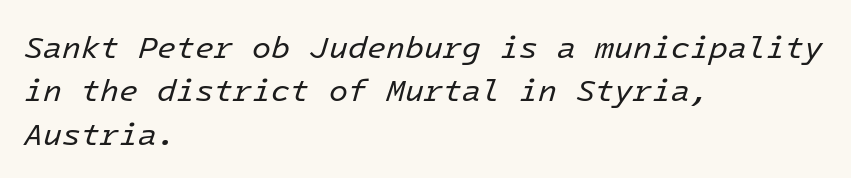
The image shows 31 px regular-weight type, italic (leaning right); set left-aligned, normal line spacing (1.4x), normal letter spacing, not underlined; low stroke contrast and a medium x-height.
